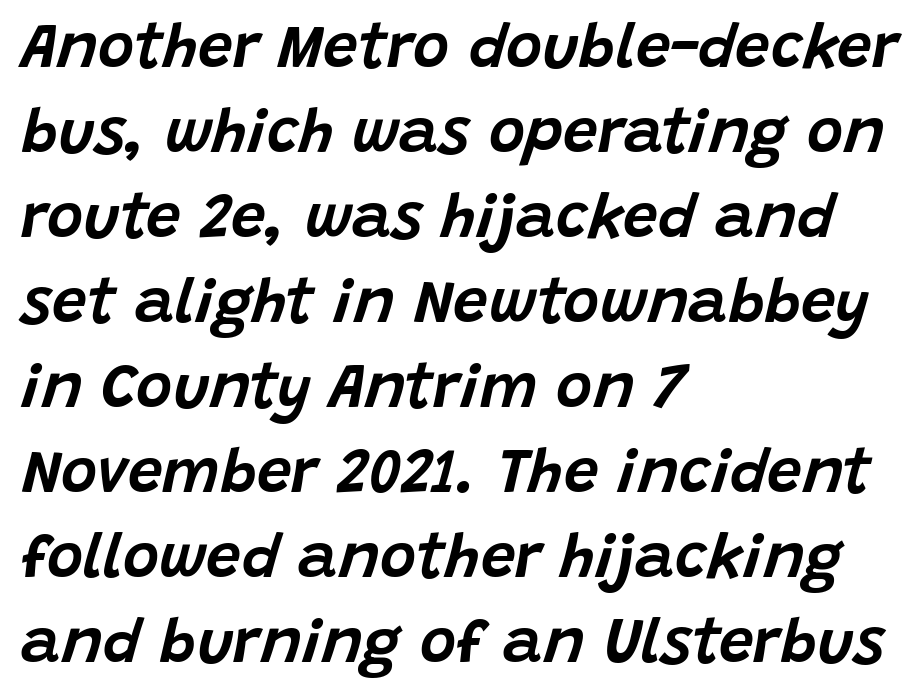
Proportional: the letters do not fall into vertical columns. Underlining? Definitely not there. You could call the tracking neutral — neither tight nor loose. Slant detected: the letters are inclined.
